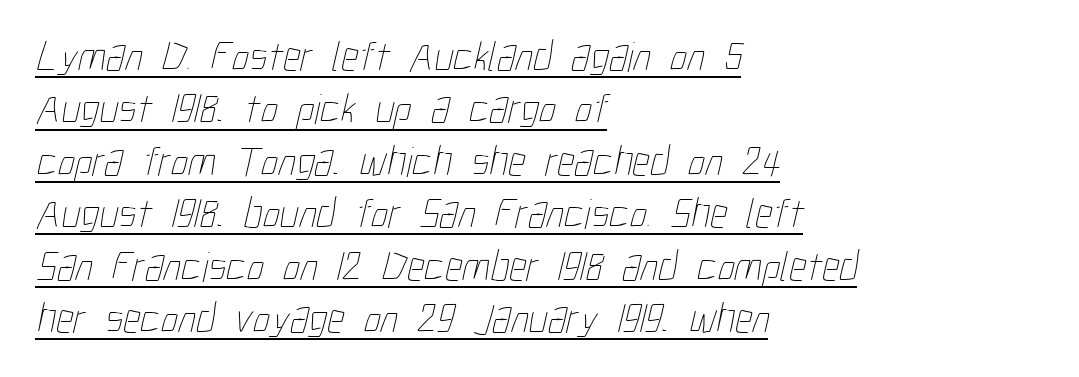
The image shows 43 px thin, condensed type; set left-aligned, line spacing 1.22x, normal letter spacing, underlined; low stroke contrast and a medium x-height.
